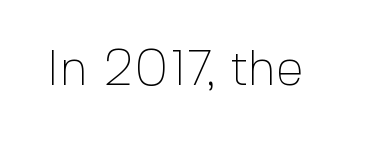
It's the straight-up-and-down kind of type. Honestly, there is no underline to notice here at all. Examine the stroke ends and you'll find no serifs. The letters look calm and open, with moderate or lighter stems.
